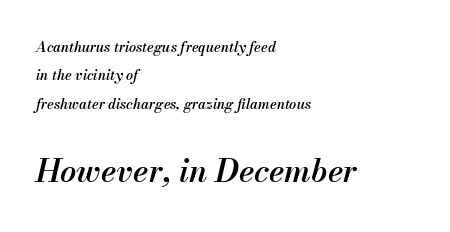
Q: Is the text bold? A: Semi-bold.
Q: Is the text italic (slanted)? A: Yes, it leans right by about 13 degrees.
Q: Is the text underlined? A: No.
Q: How is the paragraph aligned? A: Left-aligned.
Q: Is the spacing between letters normal or unusually wide? A: Normal.
Q: Is the spacing between lines tight, normal or loose? A: Loose.
Q: Which block of text is set in a larger size, the first (top) or the second (bottom)? A: The second (bottom) one.
Q: Width (condensed, normal, or wide)? A: Normal.
Q: Stroke contrast? A: Medium.
Q: x-height? A: Small.
Q: Monospaced? A: No.
